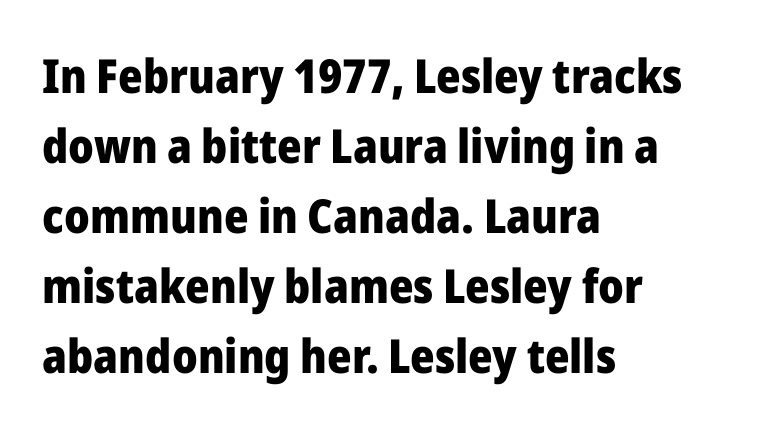
{"serif": "no", "italic": "no", "bold": "yes", "weight": "heavy", "width": "normal", "stroke_contrast": "low", "x_height": "medium", "monospaced": "no", "underline": "no", "align": "left", "line_spacing": "normal", "line_spacing_ratio": 1.49, "letter_spacing": "normal", "letter_spacing_em": 0.0, "glyph_px": 47}
